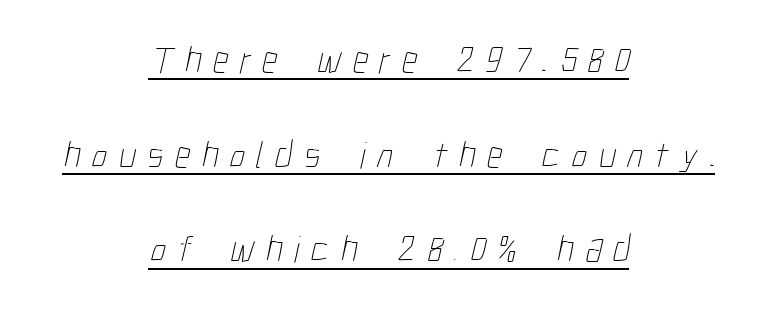
Q: Is the text bold? A: No.
Q: Is the text underlined? A: Yes.
Q: How is the paragraph aligned? A: Centered.
Q: Is the spacing between letters normal or unusually wide? A: Unusually wide.
Q: Is the spacing between lines tight, normal or loose? A: Loose.
Q: Width (condensed, normal, or wide)? A: Condensed.
Q: Stroke contrast? A: Low.
Q: x-height? A: Medium.
Q: Monospaced? A: No.
